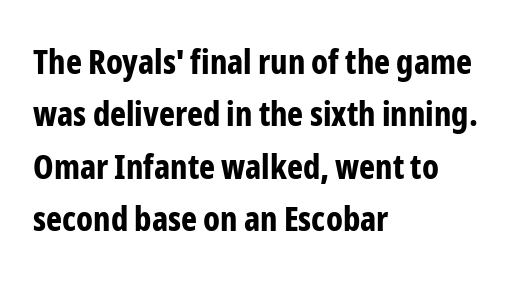
{"serif": "no", "italic": "no", "bold": "yes", "weight": "bold", "width": "condensed", "stroke_contrast": "low", "x_height": "medium", "monospaced": "no", "underline": "no", "align": "left", "line_spacing": "normal", "line_spacing_ratio": 1.54, "letter_spacing": "normal", "letter_spacing_em": 0.0, "glyph_px": 34}
